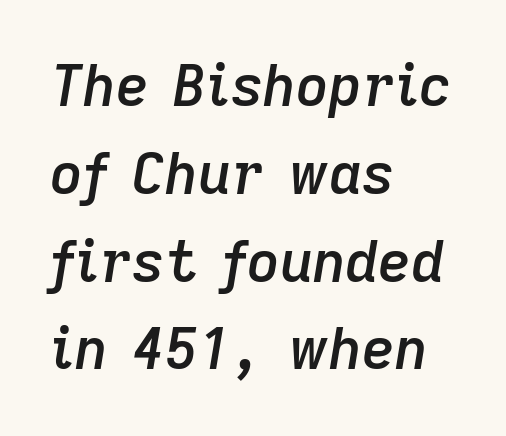
These words are printed semibold, heavier than regular yet not bold. Each letter keeps its own natural width here, so spacing adapts to shape. Each word holds together tightly as a unit, with standard inter-letter gaps. All the whitespace from short lines collects on the right.
